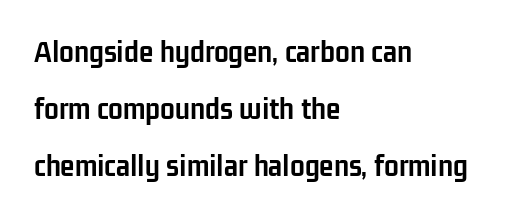
The image shows 33 px semibold, condensed sans-serif type, upright; set left-aligned, line spacing 1.73x, normal letter spacing, not underlined; low stroke contrast and a medium x-height.
